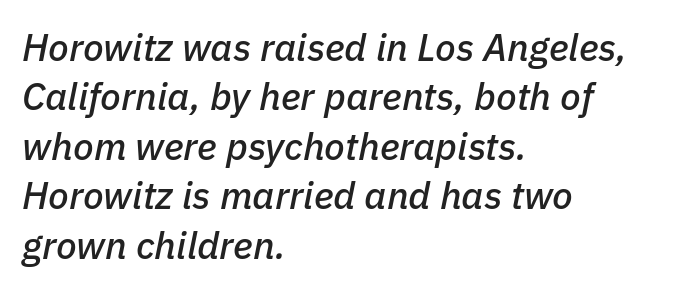
You could call the tracking neutral — neither tight nor loose. Lines of text with bare space underneath. Line beginnings align vertically; line endings do not. The face used here has a pronounced slope to its letters. These lines are rendered in a variable-pitch font. This block has exactly the height ordinary leading produces.
